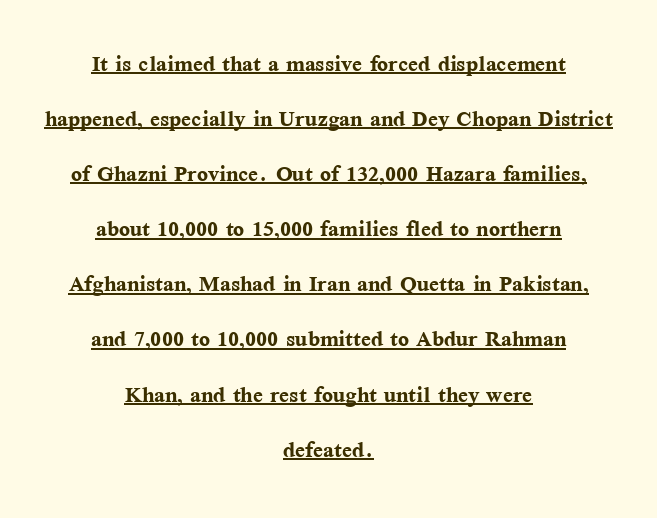
The image shows 29 px semibold serif type, upright; set centered, loose line spacing (1.9x), normal letter spacing, underlined; medium stroke contrast and a medium x-height.
